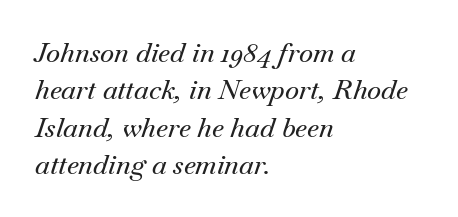
Q: Is the text italic (slanted)? A: Yes, it leans right by about 18 degrees.
Q: Is the text underlined? A: No.
Q: How is the paragraph aligned? A: Left-aligned.
Q: Is the spacing between letters normal or unusually wide? A: Normal.
Q: Is the spacing between lines tight, normal or loose? A: Normal.
